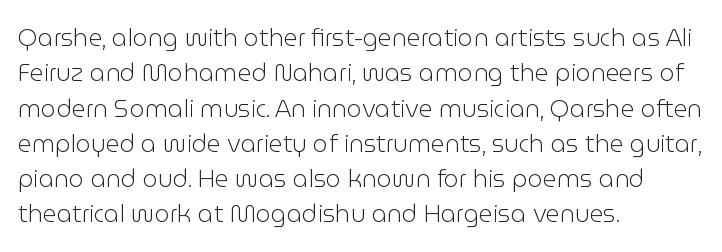
{"italic": "no", "bold": "no", "underline": "no", "align": "left", "line_spacing": "normal", "line_spacing_ratio": 1.47, "letter_spacing": "normal", "letter_spacing_em": 0.0, "glyph_px": 24}
